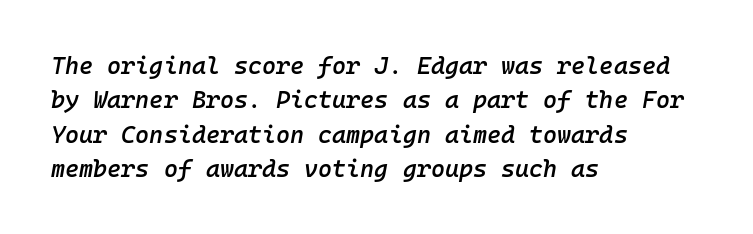
The image shows 24 px text type, italic (leaning right); set left-aligned, normal line spacing (1.43x), normal letter spacing, not underlined.
